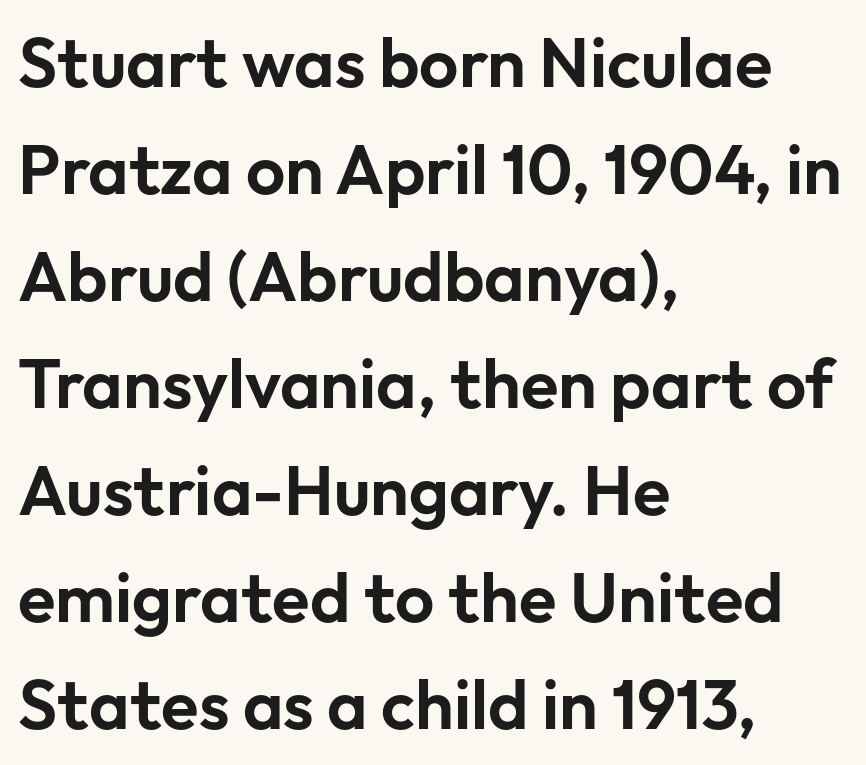
Q: Is the text italic (slanted)? A: No, it is upright.
Q: Is the typeface a serif or a sans-serif typeface? A: Sans-serif.
Q: Is the text underlined? A: No.
Q: How is the paragraph aligned? A: Left-aligned.
Q: Is the spacing between letters normal or unusually wide? A: Normal.
Q: Is the spacing between lines tight, normal or loose? A: Normal.
Q: Width (condensed, normal, or wide)? A: Normal.
Q: Stroke contrast? A: Low.
Q: x-height? A: Medium.
Q: Monospaced? A: No.
